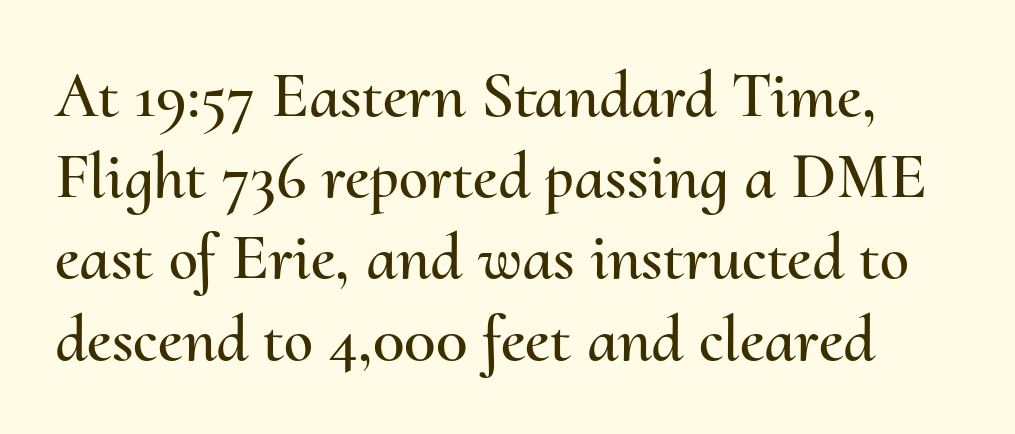
The image shows 66 px text type, upright; set line spacing 1.23x, normal letter spacing, not underlined; medium stroke contrast and a small x-height.
